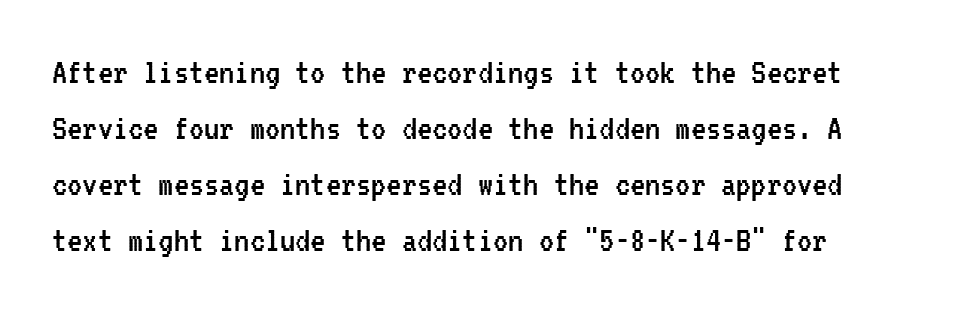
Serif or sans? Sans — the stroke terminals are bare. Posture: upright roman. Lines of text with bare space underneath. Do the characters align in a grid? Yes, the font is monospaced.
